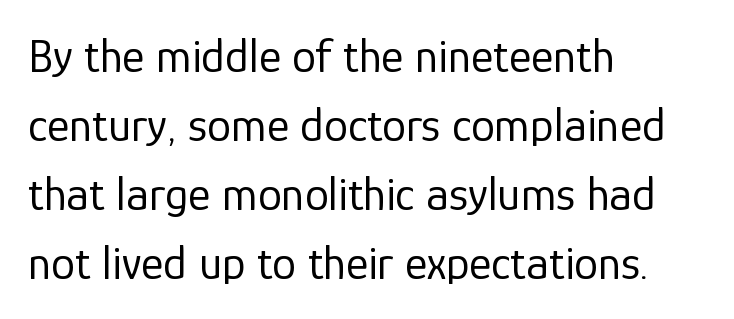
Q: Is the text bold? A: No.
Q: Is the text italic (slanted)? A: No, it is upright.
Q: Is the typeface a serif or a sans-serif typeface? A: Sans-serif.
Q: Is the text underlined? A: No.
Q: How is the paragraph aligned? A: Left-aligned.
Q: Is the spacing between letters normal or unusually wide? A: Normal.
Q: Is the spacing between lines tight, normal or loose? A: Normal.
Q: Width (condensed, normal, or wide)? A: Normal.
Q: Stroke contrast? A: Low.
Q: x-height? A: Medium.
Q: Monospaced? A: No.
